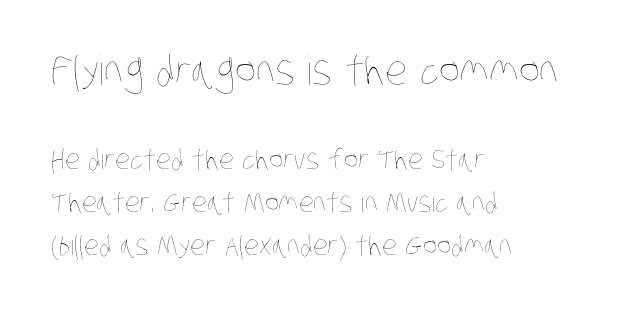
The image shows 40 px thin, condensed type; set left-aligned, normal line spacing (1.58x), normal letter spacing, not underlined; the first (top) block is 1.48x larger; low stroke contrast and a large x-height.
